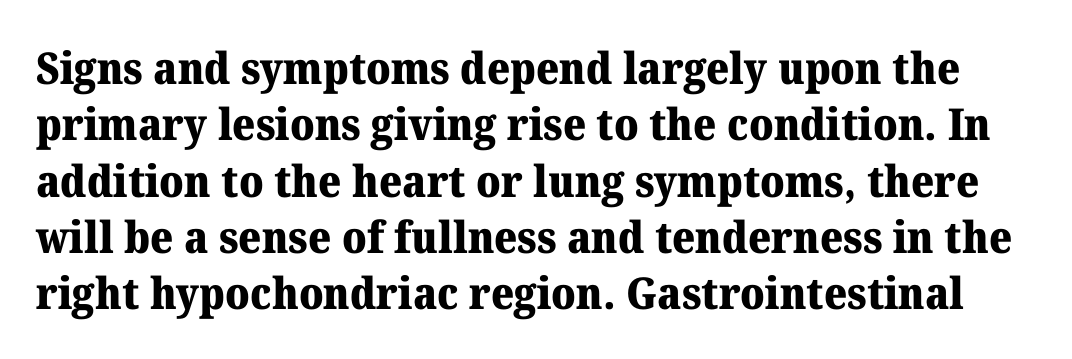
{"serif": "yes", "italic": "no", "bold": "yes", "weight": "heavy", "width": "normal", "stroke_contrast": "medium", "x_height": "medium", "monospaced": "no", "underline": "no", "line_spacing": "normal", "line_spacing_ratio": 1.28, "letter_spacing": "normal", "letter_spacing_em": 0.0, "glyph_px": 44}
